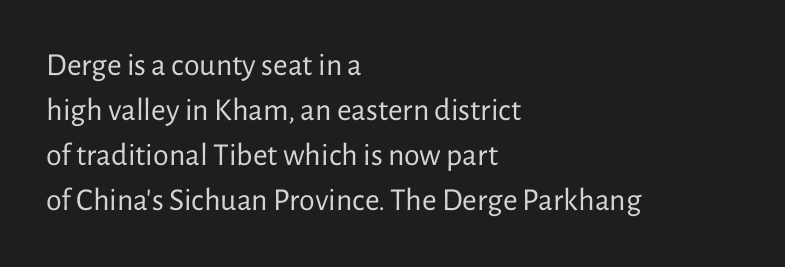
Letters have the restrained weight of plain body copy at most. The passage shown is typed in a proportional face where columns would drift. Line spacing here is normal. Short note: letters normally spaced. Underlining? Definitely not there.
